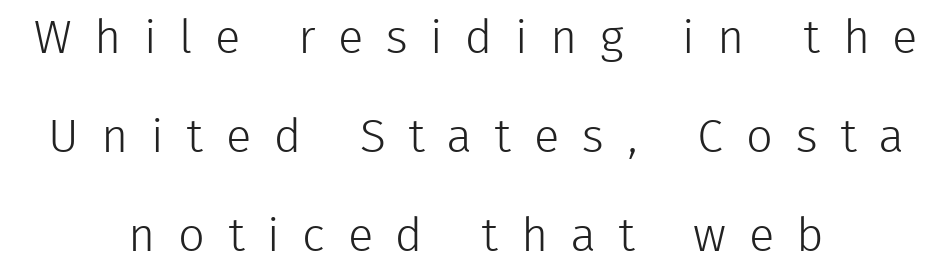
Underline: absent. These lines stack symmetrically, like a column narrowing and widening about its center. Between one letter and the next there's a generous, obvious gap. A typesetter would mark this as roman, not italic. The passage shown is typed in a proportional face where columns would drift.
